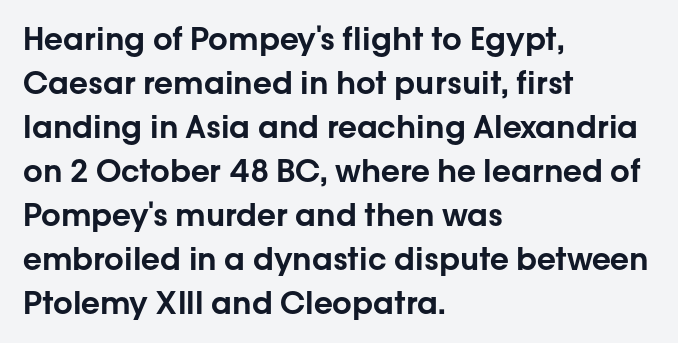
The space directly below the letters is spotless. Line beginnings align vertically; line endings do not. To sum up the face: it is a sans, with no serifs. Each letter keeps its own natural width here, so spacing adapts to shape. Does the leading feel generous? No, just average.
